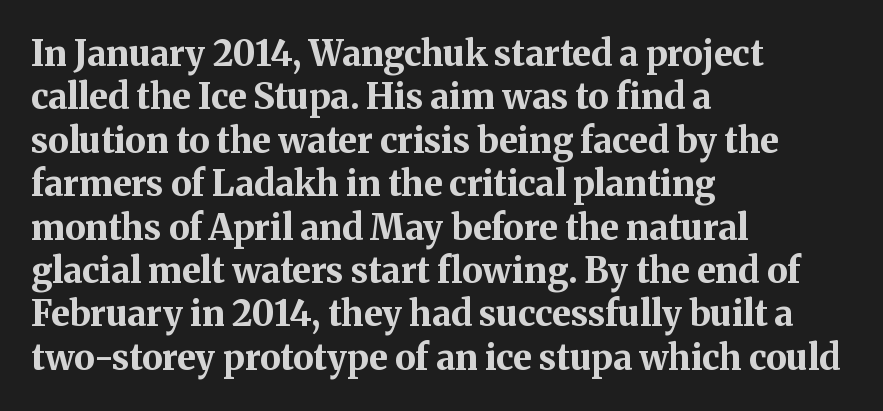
The image shows 35 px bold serif type, upright; set left-aligned, line spacing 1.24x, normal letter spacing, not underlined; medium stroke contrast and a medium x-height.
